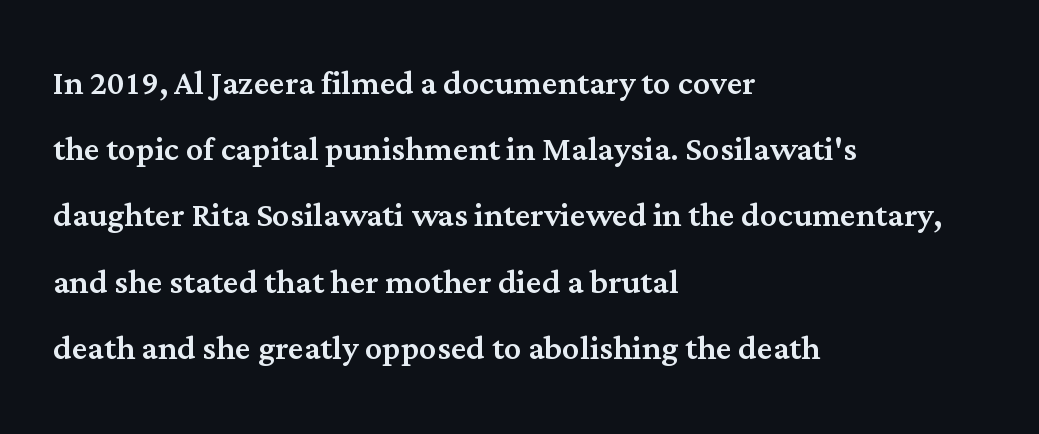
{"serif": "yes", "italic": "no", "width": "normal", "stroke_contrast": "medium", "x_height": "medium", "monospaced": "no", "underline": "no", "align": "left", "line_spacing": "normal", "line_spacing_ratio": 1.54, "letter_spacing": "normal", "letter_spacing_em": 0.0, "glyph_px": 43}
